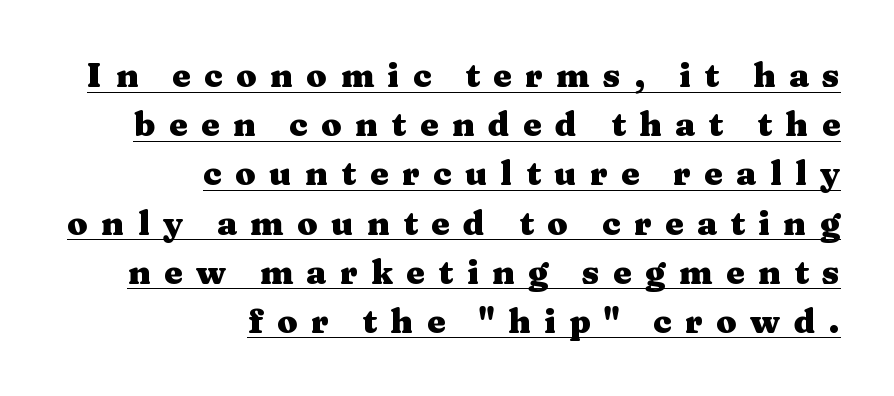
Underlined type. The lines are quadded right. This block has exactly the height ordinary leading produces. The text was rendered using a seriffed face with decorative stroke endings. Is this a fixed-width face? No — the glyphs have proportional, varying widths. Stroke thickness is high; the sample reads as a true bold.
